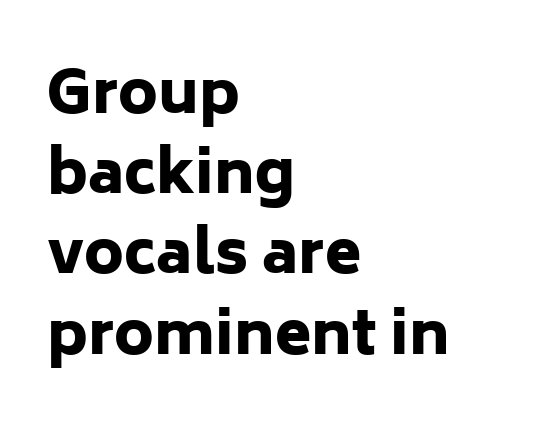
Q: Is the text bold? A: Yes.
Q: Is the text italic (slanted)? A: No, it is upright.
Q: Is the typeface a serif or a sans-serif typeface? A: Sans-serif.
Q: Is the text underlined? A: No.
Q: How is the paragraph aligned? A: Left-aligned.
Q: Is the spacing between letters normal or unusually wide? A: Normal.
Q: Is the spacing between lines tight, normal or loose? A: Normal.
Q: Width (condensed, normal, or wide)? A: Normal.
Q: Stroke contrast? A: Low.
Q: x-height? A: Medium.
Q: Monospaced? A: No.
